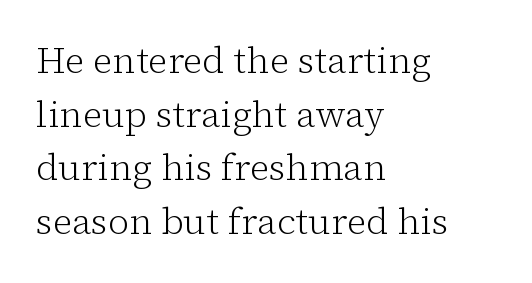
Q: Is the text bold? A: No.
Q: Is the text italic (slanted)? A: No, it is upright.
Q: Is the typeface a serif or a sans-serif typeface? A: Serif.
Q: Is the text underlined? A: No.
Q: How is the paragraph aligned? A: Left-aligned.
Q: Is the spacing between letters normal or unusually wide? A: Normal.
Q: Is the spacing between lines tight, normal or loose? A: Normal.
Q: Width (condensed, normal, or wide)? A: Normal.
Q: Stroke contrast? A: Low.
Q: x-height? A: Medium.
Q: Monospaced? A: No.
